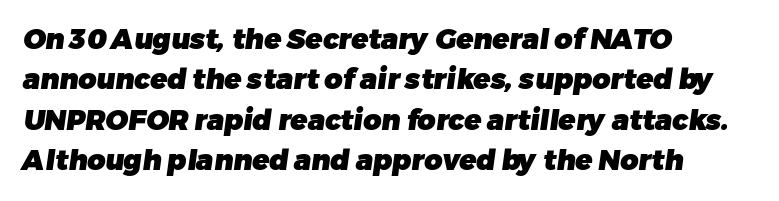
The image shows 28 px heavy sans-serif type; set left-aligned, normal line spacing (1.44x), normal letter spacing, not underlined; low stroke contrast and a medium x-height.
